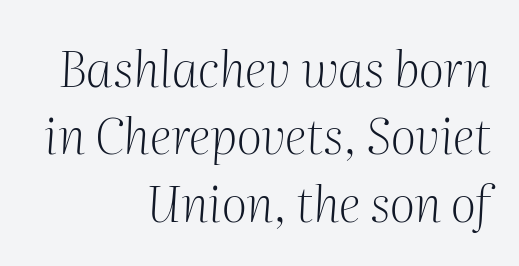
The image shows 50 px light serif type, italic (leaning right); set right-aligned, normal line spacing (1.35x), normal letter spacing, not underlined; medium stroke contrast and a medium x-height.
